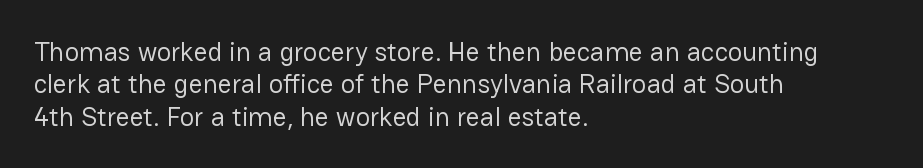
The font is comparable to plain body text, perhaps lighter. Line starts are locked; line ends wander. Nothing unusual about the tracking: characters are spaced as the font intends. The type sits square on the baseline with zero lean. Rule under the text: the space is simply empty.
